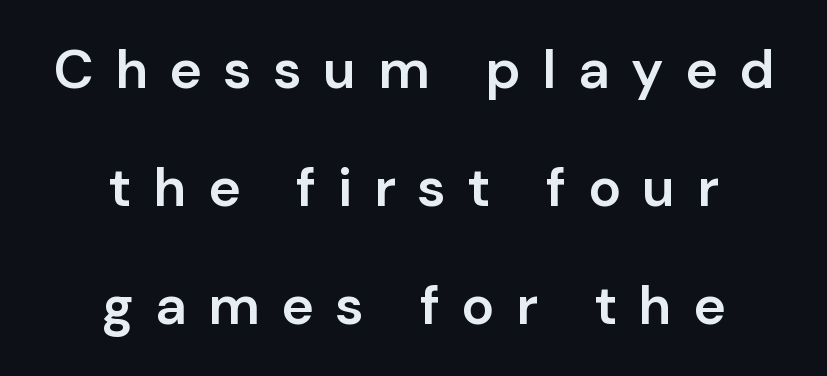
Q: Is the text bold? A: Semi-bold.
Q: Is the text italic (slanted)? A: No, it is upright.
Q: Is the typeface a serif or a sans-serif typeface? A: Sans-serif.
Q: Is the text underlined? A: No.
Q: How is the paragraph aligned? A: Centered.
Q: Is the spacing between letters normal or unusually wide? A: Unusually wide.
Q: Is the spacing between lines tight, normal or loose? A: Loose.
Q: Width (condensed, normal, or wide)? A: Normal.
Q: Stroke contrast? A: Low.
Q: x-height? A: Medium.
Q: Monospaced? A: No.
